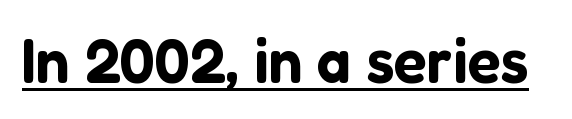
The image shows 61 px sans-serif type, upright; set normal letter spacing, underlined; low stroke contrast and a medium x-height.
